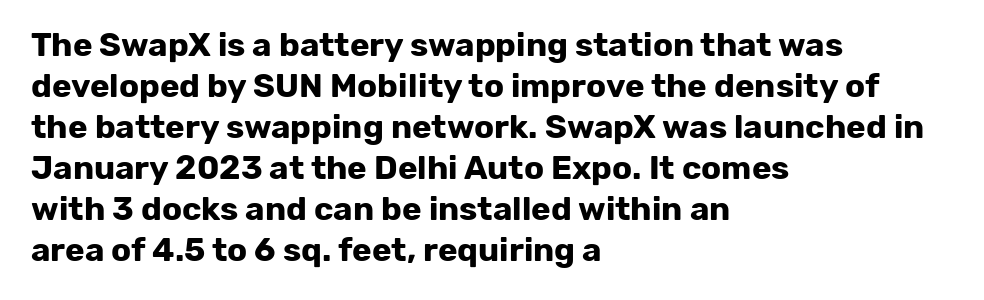
The image shows 33 px bold sans-serif type, upright; set left-aligned, line spacing 1.24x, normal letter spacing, not underlined; low stroke contrast and a medium x-height.
